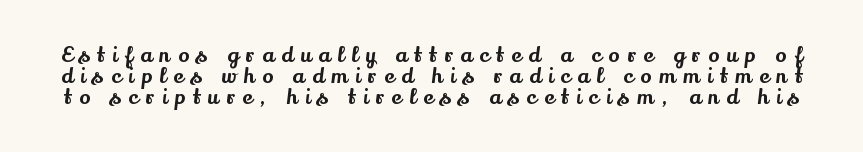
Q: Is the text italic (slanted)? A: Yes.
Q: Is the text underlined? A: No.
Q: Is the spacing between letters normal or unusually wide? A: Unusually wide.
Q: Is the spacing between lines tight, normal or loose? A: Tight.
